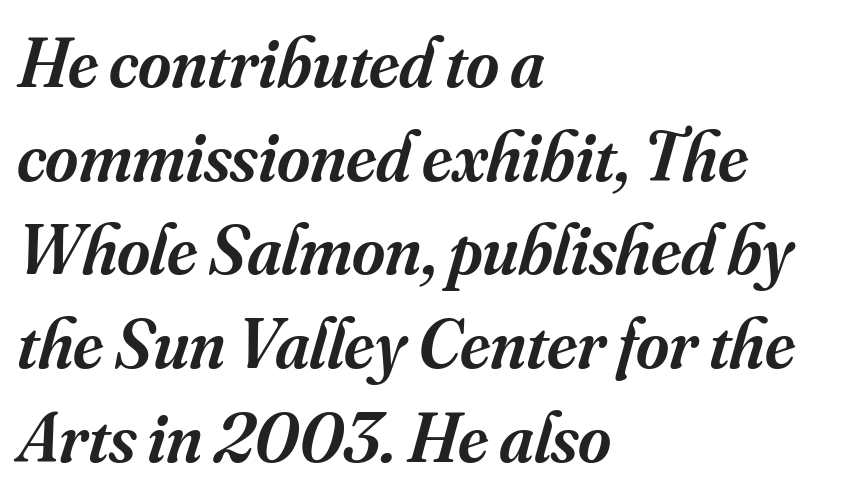
Descenders hang freely into open space. Is the type slanted? Yes — the strokes lean at a clear angle. Typographically, this falls in the serif category. The rendering anchors every line to the left-hand side. Nobody touched the tracking dial on this one.
